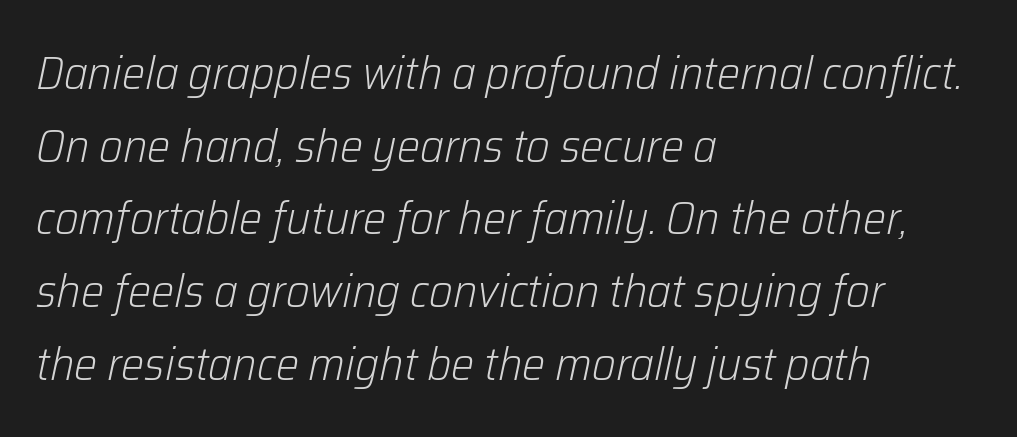
The image shows 46 px light type, italic (leaning right); set left-aligned, normal line spacing (1.58x), normal letter spacing, not underlined; low stroke contrast and a medium x-height.
